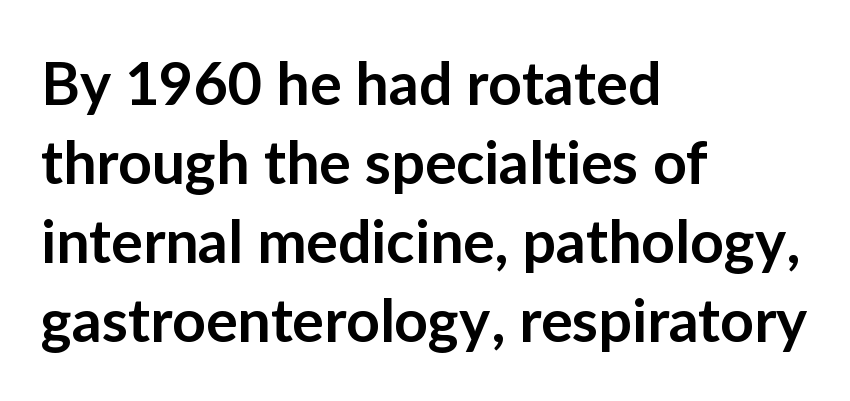
{"serif": "no", "italic": "no", "bold": "semi", "weight": "semibold", "width": "normal", "stroke_contrast": "low", "x_height": "medium", "monospaced": "no", "underline": "no", "align": "left", "line_spacing": "normal", "line_spacing_ratio": 1.34, "letter_spacing": "normal", "letter_spacing_em": 0.0, "glyph_px": 59}
